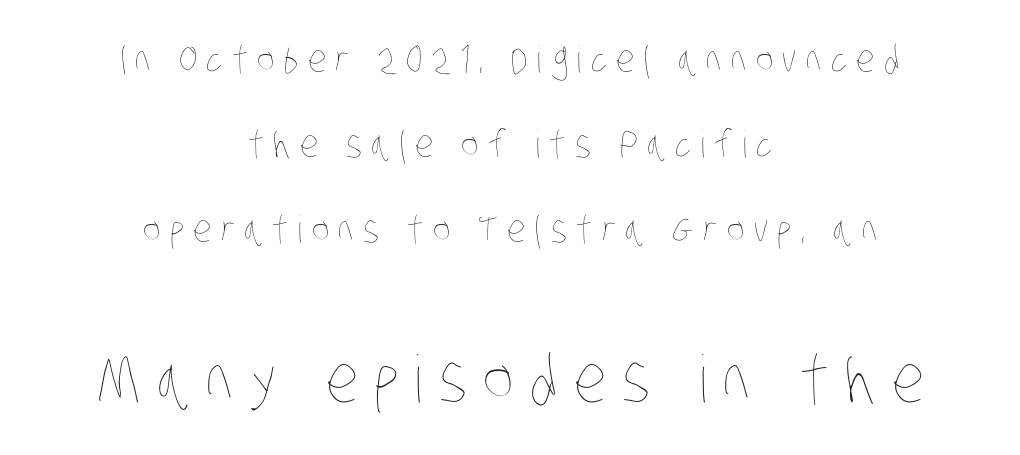
The image shows 65 px thin, condensed type; set centered, loose line spacing (2.3x), unusually wide letter spacing (+0.25 em), not underlined; the second (bottom) block is 1.76x larger; low stroke contrast and a large x-height.
